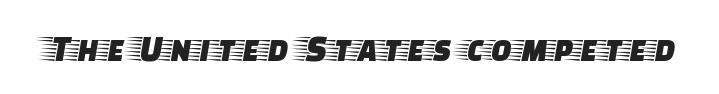
Q: Is the text italic (slanted)? A: Yes.
Q: Is the typeface a serif or a sans-serif typeface? A: Serif.
Q: Is the text underlined? A: No.
Q: Is the spacing between letters normal or unusually wide? A: Normal.
Q: Width (condensed, normal, or wide)? A: Wide.
Q: Stroke contrast? A: Low.
Q: x-height? A: Large.
Q: Monospaced? A: No.
